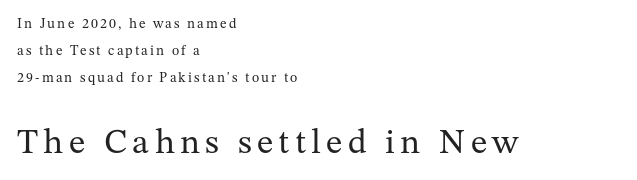
Q: Is the text bold? A: No.
Q: Is the text italic (slanted)? A: No, it is upright.
Q: Is the typeface a serif or a sans-serif typeface? A: Serif.
Q: Is the text underlined? A: No.
Q: How is the paragraph aligned? A: Left-aligned.
Q: Is the spacing between lines tight, normal or loose? A: Loose.
Q: Which block of text is set in a larger size, the first (top) or the second (bottom)? A: The second (bottom) one.
Q: Width (condensed, normal, or wide)? A: Normal.
Q: Stroke contrast? A: Medium.
Q: x-height? A: Medium.
Q: Monospaced? A: No.
